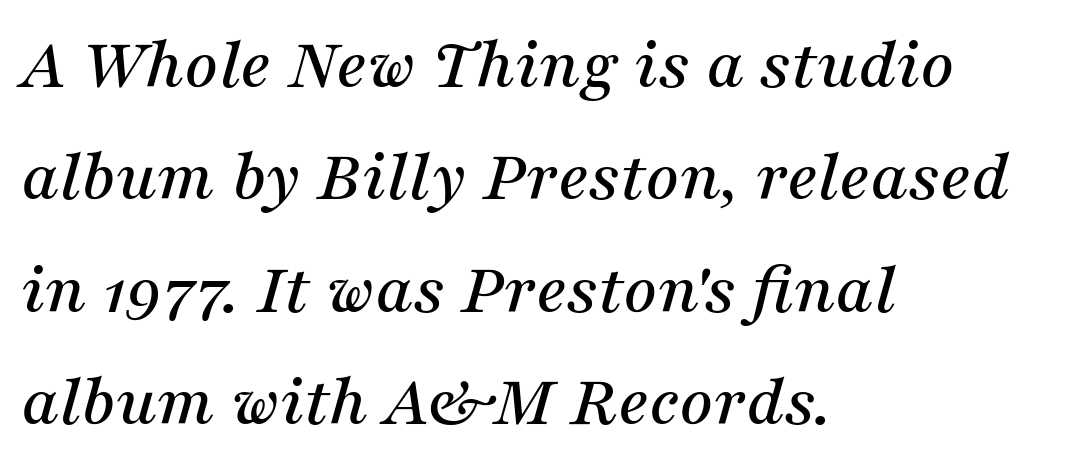
The image shows 74 px serif type, italic (leaning right); set left-aligned, normal line spacing (1.52x), normal letter spacing, not underlined; medium stroke contrast and a medium x-height.
